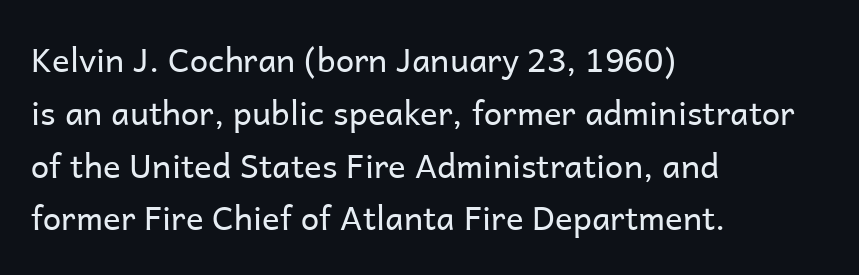
{"serif": "no", "italic": "no", "bold": "no", "weight": "regular", "width": "normal", "stroke_contrast": "low", "x_height": "medium", "monospaced": "no", "underline": "no", "align": "left", "line_spacing": "normal", "line_spacing_ratio": 1.6, "letter_spacing": "normal", "letter_spacing_em": 0.0, "glyph_px": 33}
